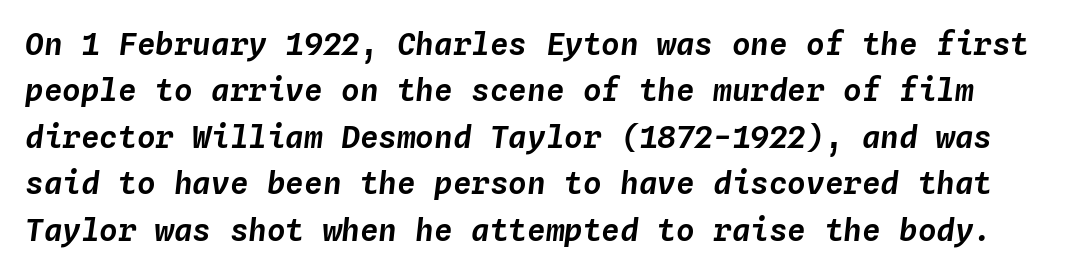
{"italic": "yes", "lean": "right", "slant_degrees": 4, "width": "normal", "stroke_contrast": "low", "x_height": "medium", "monospaced": "yes", "underline": "no", "line_spacing": "normal", "line_spacing_ratio": 1.5, "letter_spacing": "normal", "letter_spacing_em": 0.0, "glyph_px": 31}
